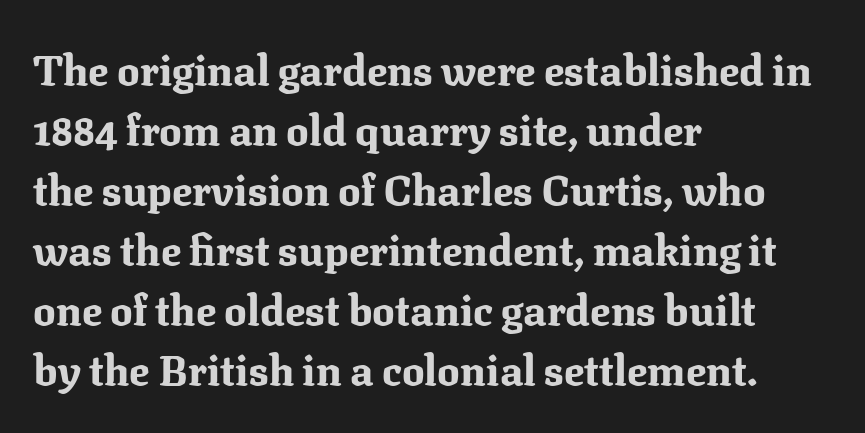
Q: Is the text bold? A: Yes.
Q: Is the text italic (slanted)? A: No, it is upright.
Q: Is the typeface a serif or a sans-serif typeface? A: Serif.
Q: Is the text underlined? A: No.
Q: How is the paragraph aligned? A: Left-aligned.
Q: Is the spacing between letters normal or unusually wide? A: Normal.
Q: Is the spacing between lines tight, normal or loose? A: Normal.
Q: Width (condensed, normal, or wide)? A: Normal.
Q: Stroke contrast? A: Medium.
Q: x-height? A: Medium.
Q: Monospaced? A: No.
